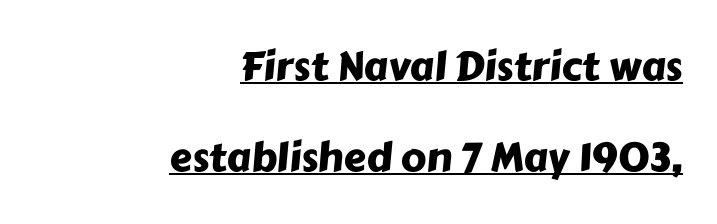
The image shows 40 px sans-serif type; set right-aligned, loose line spacing (2.27x), normal letter spacing, underlined; low stroke contrast and a medium x-height.
